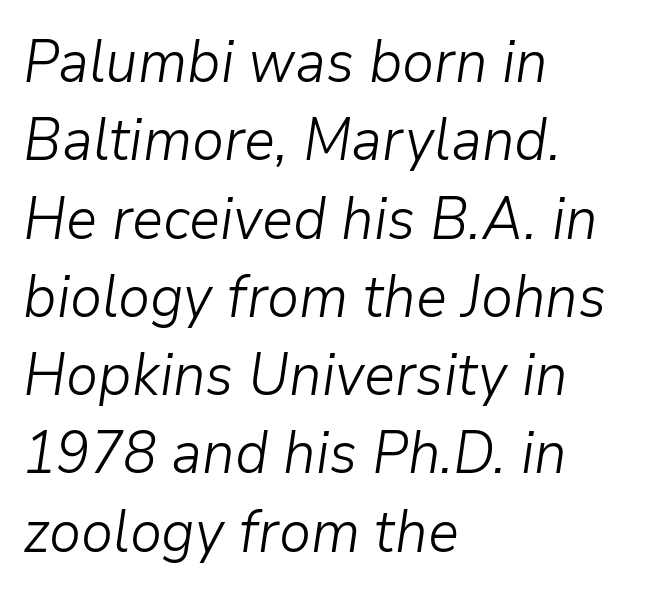
Q: Is the text bold? A: No.
Q: Is the text italic (slanted)? A: Yes, it leans right by about 9 degrees.
Q: Is the text underlined? A: No.
Q: How is the paragraph aligned? A: Left-aligned.
Q: Is the spacing between letters normal or unusually wide? A: Normal.
Q: Is the spacing between lines tight, normal or loose? A: Normal.
Q: Width (condensed, normal, or wide)? A: Normal.
Q: Stroke contrast? A: Low.
Q: x-height? A: Medium.
Q: Monospaced? A: No.
